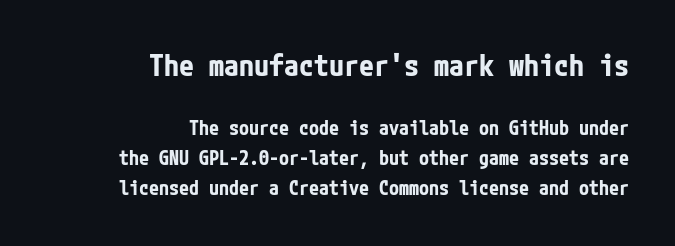
Two sizes are in play, and the larger belongs to the first block. Visually the block forms a straight wall on the right and a jagged coastline on the left. The gaps between neighbouring characters are ordinary and unremarkable. Does the type have serifs? No, each stem ends abruptly.
